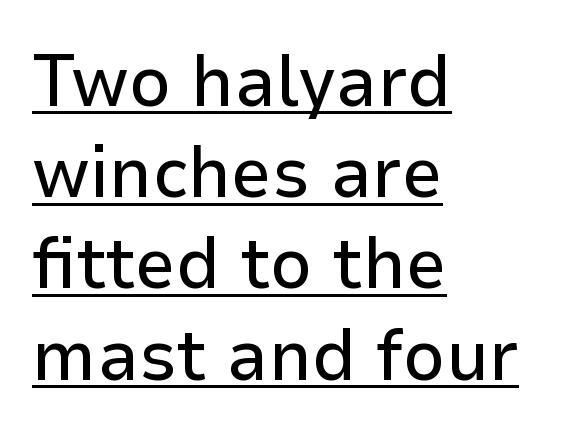
{"serif": "no", "italic": "no", "width": "normal", "stroke_contrast": "low", "x_height": "medium", "monospaced": "no", "underline": "yes", "align": "left", "line_spacing": "normal", "line_spacing_ratio": 1.25, "letter_spacing": "normal", "letter_spacing_em": 0.0, "glyph_px": 73}
